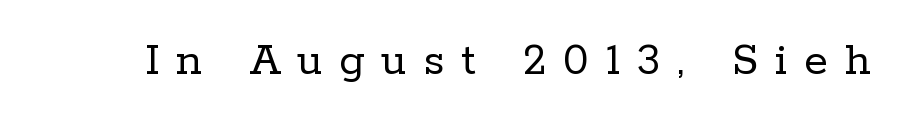
Letters have the restrained weight of plain body copy at most. The baseline area is clear. Varying glyph widths throughout — classic text-font behaviour. Posture: vertical. Classification — serif.
